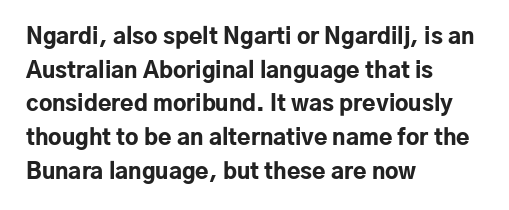
The image shows 22 px bold type, upright; set left-aligned, normal line spacing (1.53x), normal letter spacing, not underlined.
